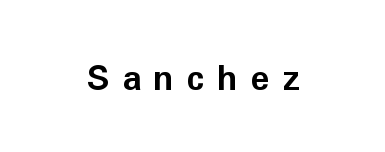
Q: Is the text bold? A: Yes.
Q: Is the text italic (slanted)? A: No, it is upright.
Q: Is the typeface a serif or a sans-serif typeface? A: Sans-serif.
Q: Is the text underlined? A: No.
Q: Is the spacing between letters normal or unusually wide? A: Unusually wide.
Q: Width (condensed, normal, or wide)? A: Normal.
Q: Stroke contrast? A: Low.
Q: x-height? A: Medium.
Q: Monospaced? A: No.
